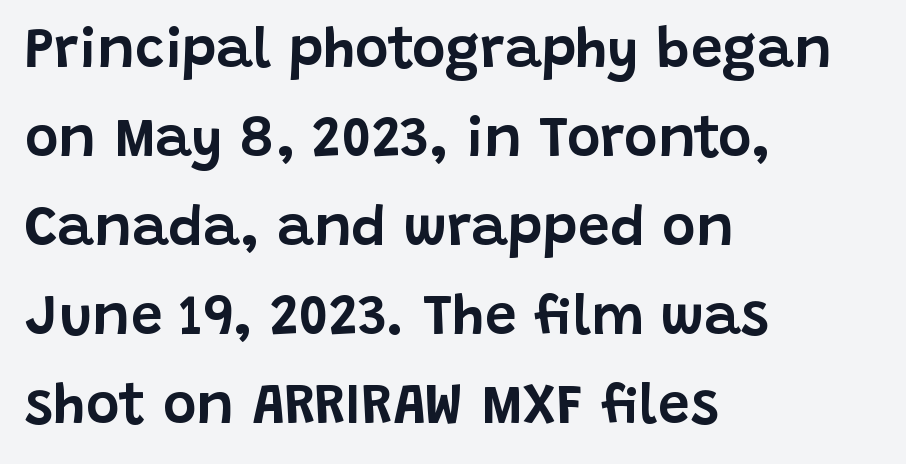
{"serif": "no", "italic": "no", "width": "normal", "stroke_contrast": "low", "x_height": "large", "monospaced": "no", "underline": "no", "align": "left", "line_spacing": "normal", "line_spacing_ratio": 1.56, "letter_spacing": "normal", "letter_spacing_em": 0.0, "glyph_px": 57}
